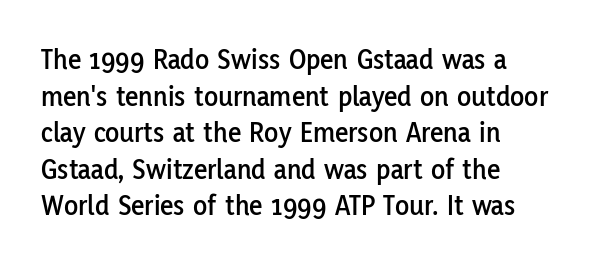
Font category for this specimen: sans-serif. Decoration check: the copy has no underline. This sample is left-justified, so line endings fall wherever the words run out. You can tell it's not italic because the verticals are truly vertical.
